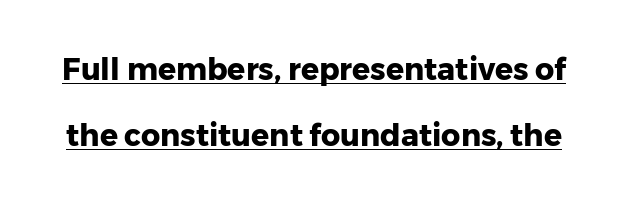
The image shows 30 px heavy sans-serif type, upright; set loose line spacing (2.2x), normal letter spacing, underlined; low stroke contrast and a medium x-height.
